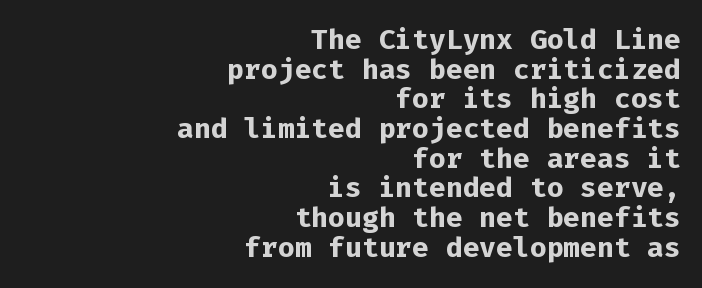
Q: Is the text bold? A: Yes.
Q: Is the text italic (slanted)? A: No, it is upright.
Q: Is the typeface a serif or a sans-serif typeface? A: Sans-serif.
Q: Is the text underlined? A: No.
Q: How is the paragraph aligned? A: Right-aligned.
Q: Is the spacing between letters normal or unusually wide? A: Normal.
Q: Is the spacing between lines tight, normal or loose? A: Tight.
Q: Width (condensed, normal, or wide)? A: Normal.
Q: Stroke contrast? A: Low.
Q: x-height? A: Medium.
Q: Monospaced? A: Yes.
